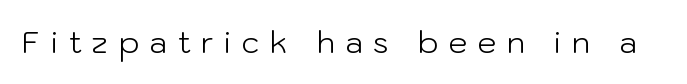
The image shows 30 px light sans-serif type, upright; set unusually wide letter spacing (+0.35 em), not underlined; low stroke contrast and a medium x-height.
